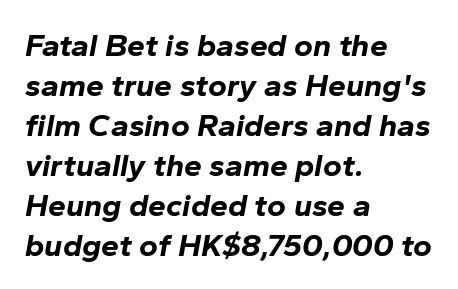
{"italic": "yes", "lean": "right", "slant_degrees": 10, "bold": "yes", "weight": "bold", "width": "normal", "stroke_contrast": "low", "x_height": "medium", "monospaced": "no", "underline": "no", "align": "left", "line_spacing": "normal", "line_spacing_ratio": 1.25, "letter_spacing": "normal", "letter_spacing_em": 0.0, "glyph_px": 32}
